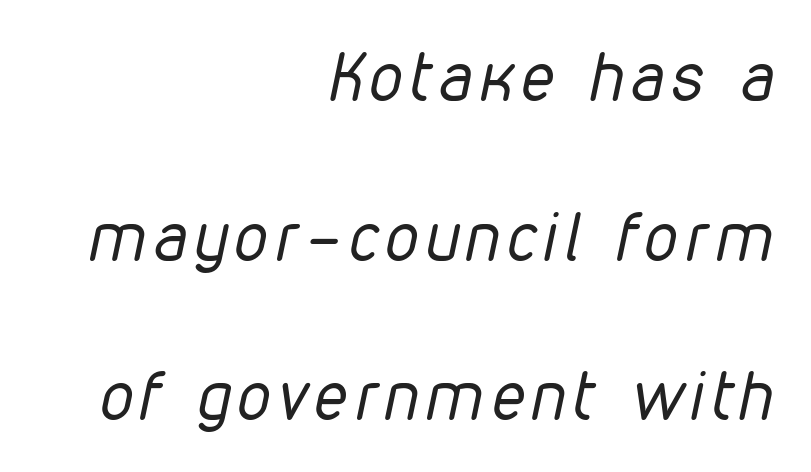
{"italic": "yes", "lean": "right", "slant_degrees": 12, "bold": "no", "weight": "regular", "width": "condensed", "stroke_contrast": "low", "x_height": "medium", "monospaced": "no", "underline": "no", "align": "right", "line_spacing": "loose", "line_spacing_ratio": 2.42, "glyph_px": 66}
